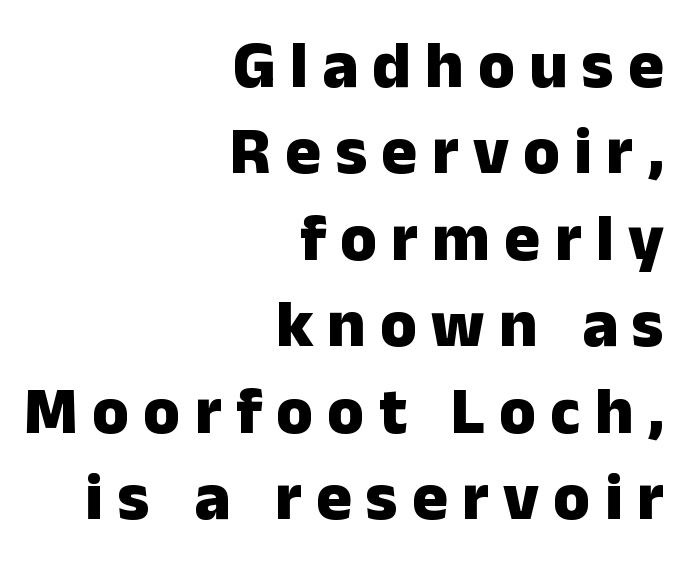
{"serif": "no", "italic": "no", "bold": "yes", "weight": "heavy", "width": "normal", "stroke_contrast": "low", "x_height": "medium", "monospaced": "no", "underline": "no", "align": "right", "line_spacing": "normal", "line_spacing_ratio": 1.29, "letter_spacing": "wide", "letter_spacing_em": 0.21, "glyph_px": 67}
